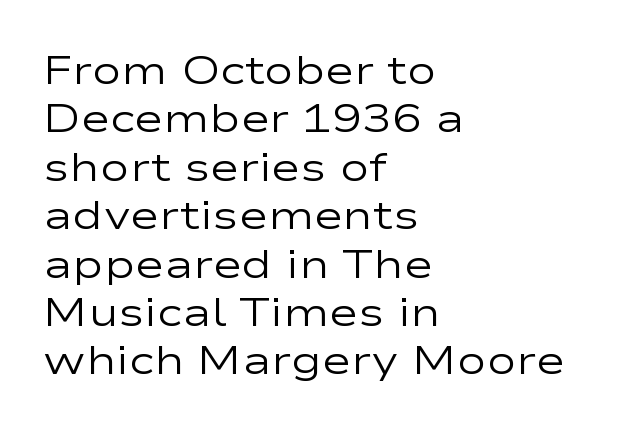
Q: Is the text bold? A: No.
Q: Is the text italic (slanted)? A: No, it is upright.
Q: Is the typeface a serif or a sans-serif typeface? A: Sans-serif.
Q: Is the text underlined? A: No.
Q: How is the paragraph aligned? A: Left-aligned.
Q: Is the spacing between letters normal or unusually wide? A: Normal.
Q: Width (condensed, normal, or wide)? A: Wide.
Q: Stroke contrast? A: Low.
Q: x-height? A: Medium.
Q: Monospaced? A: No.
